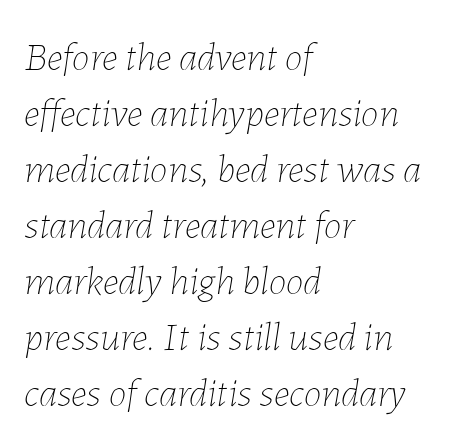
Q: Is the text bold? A: No.
Q: Is the text italic (slanted)? A: Yes, it leans right by about 7 degrees.
Q: Is the text underlined? A: No.
Q: How is the paragraph aligned? A: Left-aligned.
Q: Is the spacing between letters normal or unusually wide? A: Normal.
Q: Is the spacing between lines tight, normal or loose? A: Normal.
Q: Width (condensed, normal, or wide)? A: Normal.
Q: Stroke contrast? A: Low.
Q: x-height? A: Medium.
Q: Monospaced? A: No.
